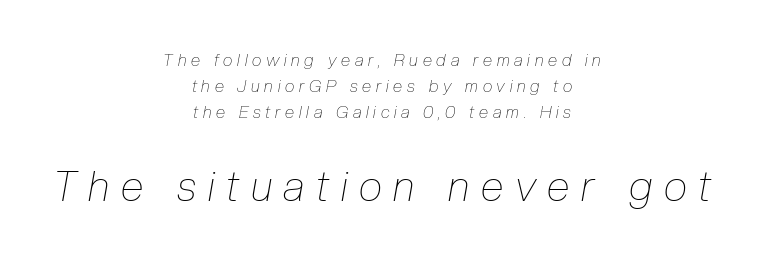
{"italic": "yes", "lean": "right", "slant_degrees": 10, "bold": "no", "weight": "thin", "width": "condensed", "stroke_contrast": "low", "x_height": "medium", "monospaced": "no", "underline": "no", "align": "center", "line_spacing": "normal", "line_spacing_ratio": 1.54, "letter_spacing": "wide", "letter_spacing_em": 0.28, "larger_block": "second", "size_ratio": 2.47, "glyph_px": 42}
